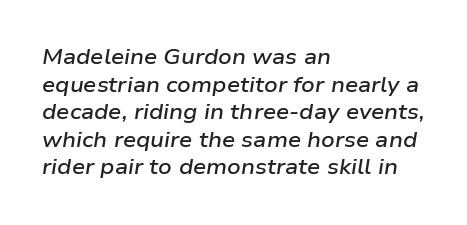
The rendering anchors every line to the left-hand side. Every character sits at an angle, as italics do. This rendering leaves character spacing at its baseline value. Does the leading feel generous? No, just average. Clear beneath every line of the passage.
